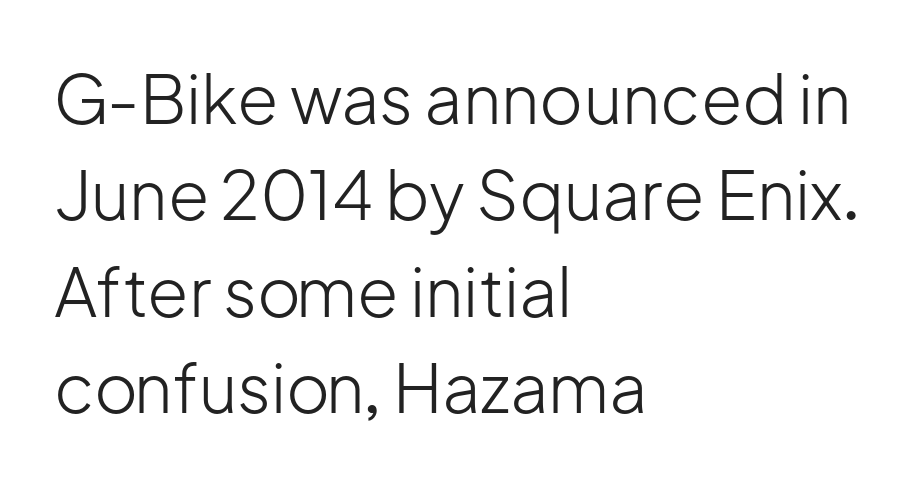
Letters rest on an invisible, unmarked baseline. Posture: vertical. Summary of weight: not heavy and not bold. Here the designer chose a conventional face with non-uniform glyph widths.
